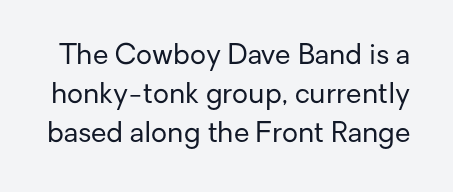
{"serif": "no", "italic": "no", "bold": "no", "weight": "regular", "width": "normal", "stroke_contrast": "low", "x_height": "medium", "monospaced": "no", "underline": "no", "line_spacing": "normal", "line_spacing_ratio": 1.39, "letter_spacing": "normal", "letter_spacing_em": 0.0, "glyph_px": 28}
